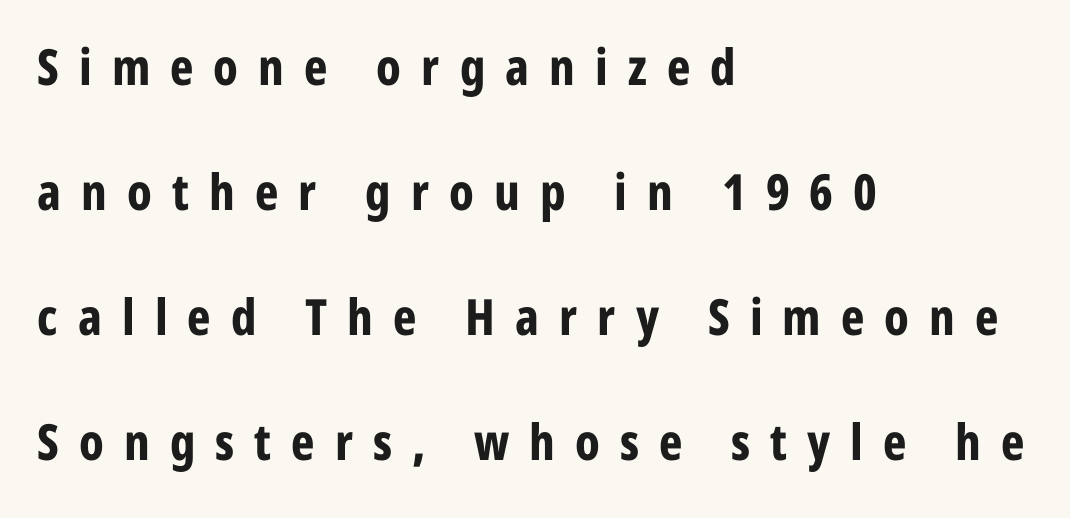
The image shows 50 px bold, condensed sans-serif type, upright; set left-aligned, loose line spacing (2.5x), unusually wide letter spacing (+0.4 em), not underlined; low stroke contrast and a medium x-height.
